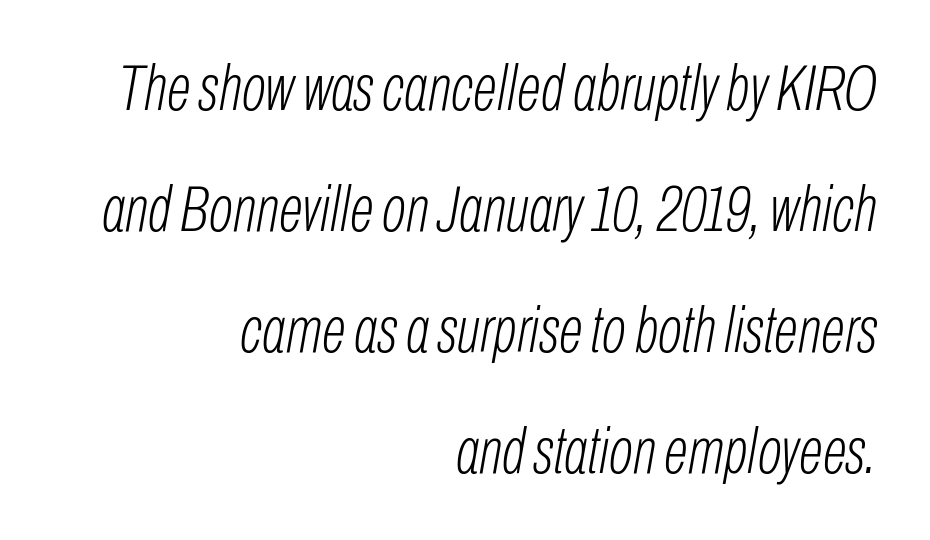
Q: Is the text bold? A: No.
Q: Is the text italic (slanted)? A: Yes, it leans right by about 10 degrees.
Q: Is the text underlined? A: No.
Q: How is the paragraph aligned? A: Right-aligned.
Q: Is the spacing between letters normal or unusually wide? A: Normal.
Q: Width (condensed, normal, or wide)? A: Condensed.
Q: Stroke contrast? A: Low.
Q: x-height? A: Medium.
Q: Monospaced? A: No.
